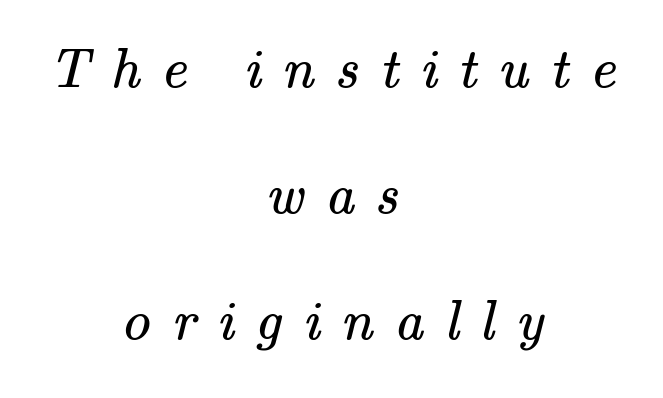
{"serif": "yes", "bold": "no", "weight": "regular", "width": "normal", "stroke_contrast": "medium", "x_height": "small", "monospaced": "no", "underline": "no", "align": "center", "line_spacing": "loose", "line_spacing_ratio": 2.21, "letter_spacing": "wide", "letter_spacing_em": 0.37, "glyph_px": 57}
